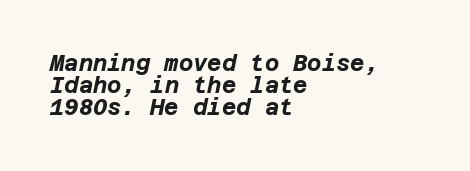
The image shows 22 px bold type, italic (leaning right); set left-aligned, tight line spacing (0.99x), normal letter spacing, not underlined.
